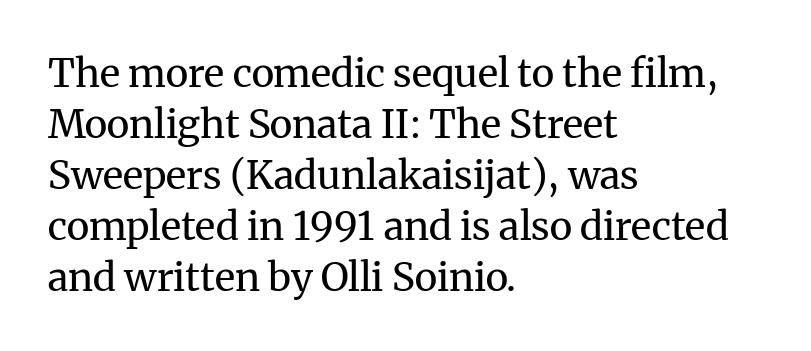
{"serif": "yes", "italic": "no", "bold": "no", "weight": "regular", "width": "normal", "stroke_contrast": "medium", "x_height": "medium", "monospaced": "no", "underline": "no", "align": "left", "line_spacing": "normal", "line_spacing_ratio": 1.31, "letter_spacing": "normal", "letter_spacing_em": 0.0, "glyph_px": 39}
